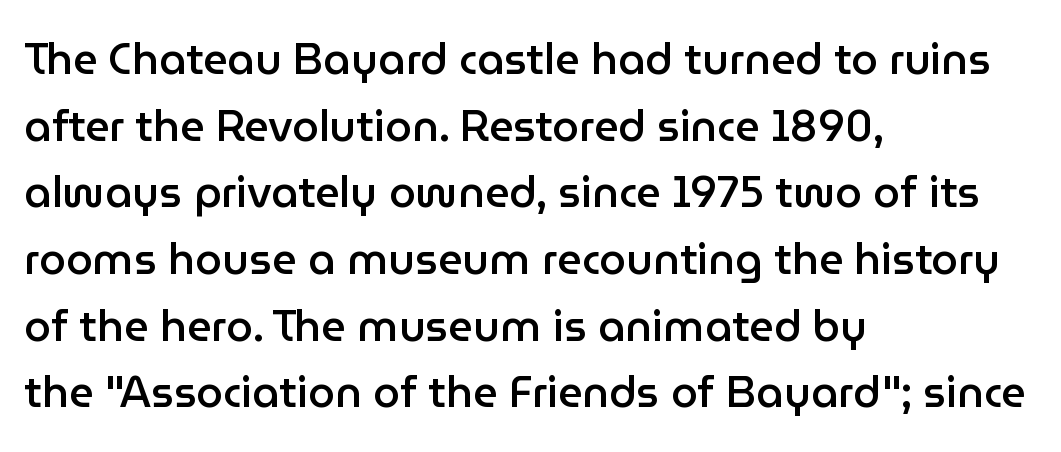
Horizontal alignment here is leftward, the default for most running prose. Typesetter's note: demi weight, one step under bold. Does extra space separate the letters? No, they use regular spacing. Look at the bottom of the vertical strokes: they stop flat, with no serifs. Compared with typical paragraphs, the rows here are spaced about the same.
